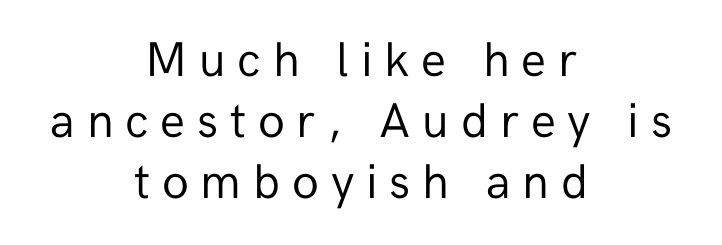
Q: Is the text bold? A: No.
Q: Is the text italic (slanted)? A: No, it is upright.
Q: Is the typeface a serif or a sans-serif typeface? A: Sans-serif.
Q: Is the text underlined? A: No.
Q: How is the paragraph aligned? A: Centered.
Q: Is the spacing between letters normal or unusually wide? A: Unusually wide.
Q: Is the spacing between lines tight, normal or loose? A: Normal.
Q: Width (condensed, normal, or wide)? A: Normal.
Q: Stroke contrast? A: Low.
Q: x-height? A: Medium.
Q: Monospaced? A: No.
